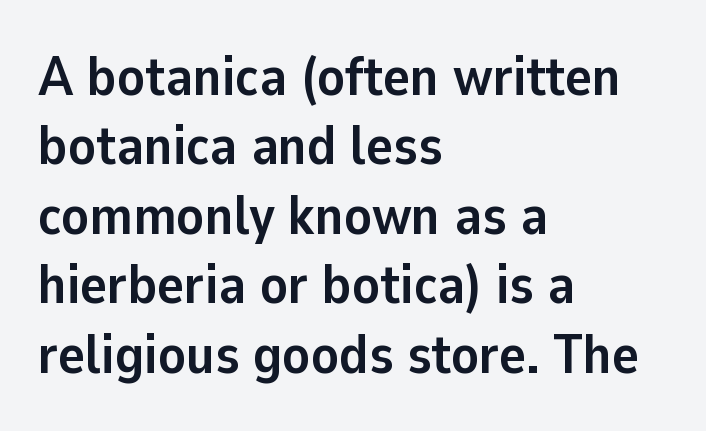
The image shows 56 px semibold sans-serif type, upright; set left-aligned, line spacing 1.24x, normal letter spacing, not underlined; low stroke contrast and a medium x-height.
